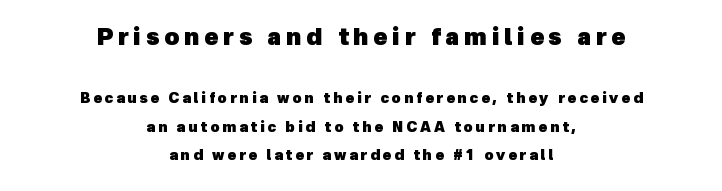
The image shows 23 px bold type; set centered, loose line spacing (2.03x), unusually wide letter spacing (+0.21 em), not underlined; the first (top) block is 1.64x larger.
